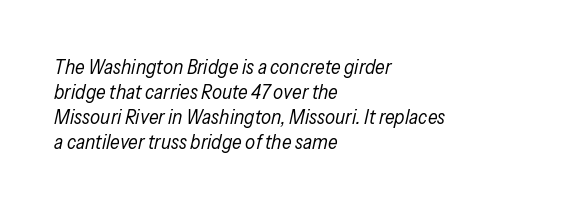
Q: Is the text bold? A: No.
Q: Is the text italic (slanted)? A: Yes, it leans right by about 13 degrees.
Q: Is the text underlined? A: No.
Q: How is the paragraph aligned? A: Left-aligned.
Q: Is the spacing between letters normal or unusually wide? A: Normal.
Q: Is the spacing between lines tight, normal or loose? A: Normal.
